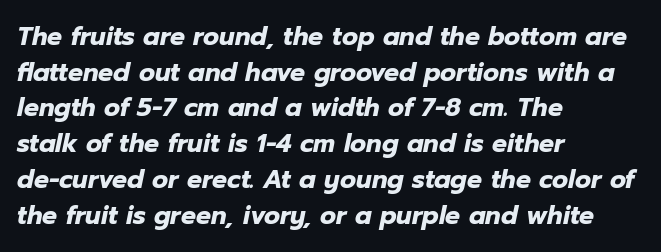
Q: Is the text bold? A: Yes.
Q: Is the text italic (slanted)? A: Yes, it leans right by about 12 degrees.
Q: Is the text underlined? A: No.
Q: How is the paragraph aligned? A: Left-aligned.
Q: Is the spacing between letters normal or unusually wide? A: Normal.
Q: Is the spacing between lines tight, normal or loose? A: Normal.
